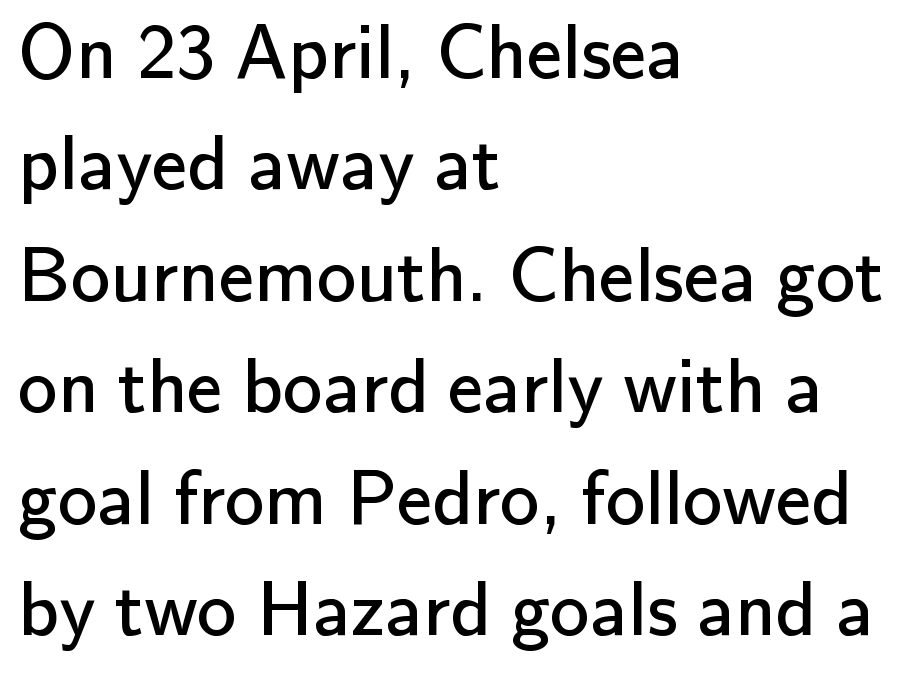
The specimen reads as upright at a glance. The face used here is proportionally spaced, like ordinary book or web type. The rendering anchors every line to the left-hand side. Rule under the text: the space is simply empty. Vertical stems look standard width or narrower in stroke.
